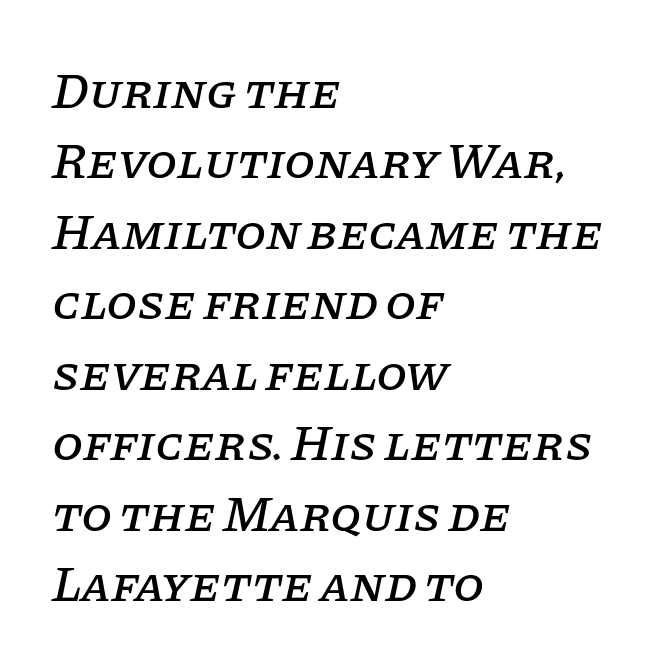
{"serif": "yes", "italic": "yes", "lean": "right", "slant_degrees": 11, "width": "normal", "stroke_contrast": "low", "x_height": "large", "monospaced": "no", "underline": "no", "align": "left", "line_spacing": "normal", "line_spacing_ratio": 1.41, "letter_spacing": "normal", "letter_spacing_em": 0.0, "glyph_px": 50}
